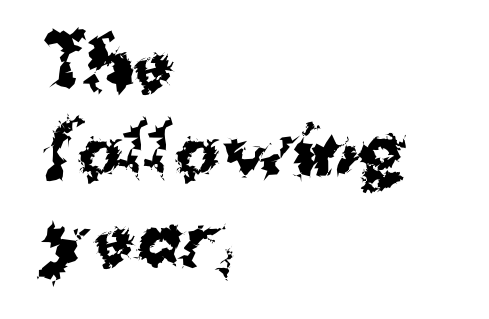
Each letter keeps its own natural width here, so spacing adapts to shape. Regular leading. The space beneath each line is pristine and unruled. Every letter is thick-stroked: bold, no question.
